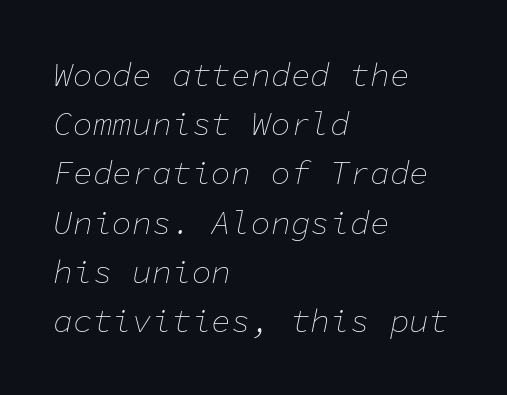
{"italic": "yes", "lean": "right", "slant_degrees": 11, "bold": "no", "weight": "thin", "width": "normal", "stroke_contrast": "low", "x_height": "medium", "monospaced": "yes", "underline": "no", "align": "left", "line_spacing": "normal", "line_spacing_ratio": 1.49, "letter_spacing": "normal", "letter_spacing_em": 0.0, "glyph_px": 33}
